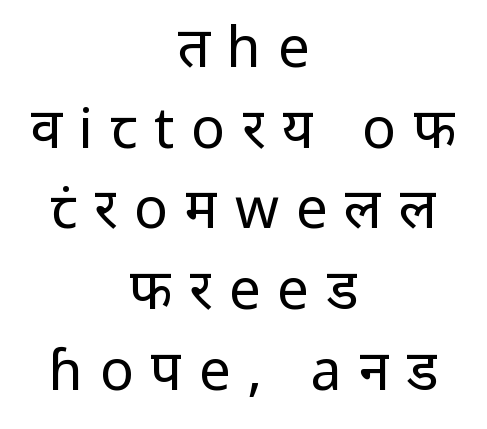
The image shows 56 px regular-weight sans-serif type, upright; set centered, normal line spacing (1.44x), unusually wide letter spacing (+0.3 em), not underlined; low stroke contrast and a medium x-height.
